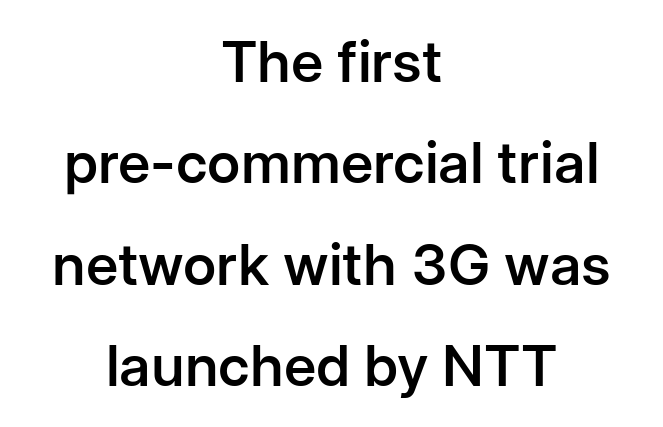
Ordinary non-slanted type is in use. Stroke thickness is moderately raised; the sample reads as semibold. Here the designer chose a conventional face with non-uniform glyph widths. The type is set solid horizontally, with unmodified tracking. Examine the stroke ends and you'll find no serifs. The zone under the glyphs is completely vacant.
